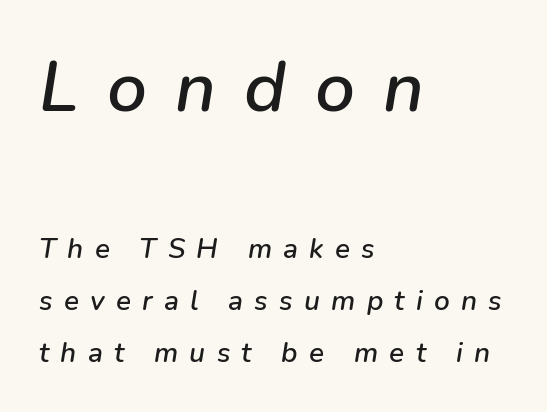
The passage shown is not underscored anywhere. The text block is weighted toward the left margin, trailing off unevenly rightward. Tall strokes in this sample are angled rather than plumb. Look at the glyph heights: the upper group is clearly the bigger setting. This sample has the flowing, uneven cadence of proportional lettering. Display-style spreading of the glyphs; the letterfit is very open.
